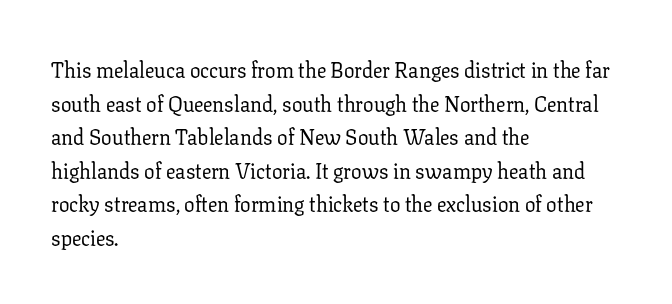
The font's upright variant was chosen for this text. Does the leading feel generous? No, just average. Letters rest on an invisible, unmarked baseline. Heft: none added — not bold. Typeset ragged right — the left edge is the straight one.
